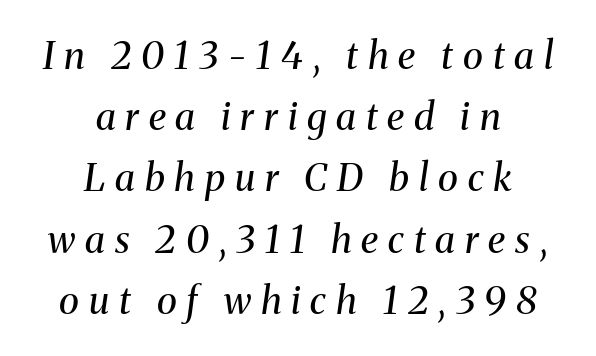
Q: Is the text bold? A: No.
Q: Is the text italic (slanted)? A: Yes, it leans right by about 8 degrees.
Q: Is the typeface a serif or a sans-serif typeface? A: Serif.
Q: Is the text underlined? A: No.
Q: How is the paragraph aligned? A: Centered.
Q: Is the spacing between letters normal or unusually wide? A: Unusually wide.
Q: Is the spacing between lines tight, normal or loose? A: Normal.
Q: Width (condensed, normal, or wide)? A: Normal.
Q: Stroke contrast? A: Medium.
Q: x-height? A: Medium.
Q: Monospaced? A: No.
